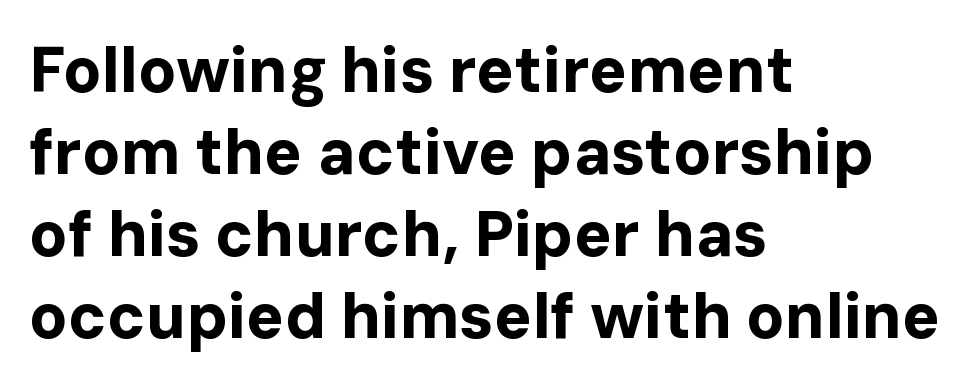
{"serif": "no", "italic": "no", "bold": "yes", "weight": "bold", "width": "normal", "stroke_contrast": "low", "x_height": "medium", "monospaced": "no", "underline": "no", "align": "left", "line_spacing": "normal", "line_spacing_ratio": 1.3, "letter_spacing": "normal", "letter_spacing_em": 0.0, "glyph_px": 63}
